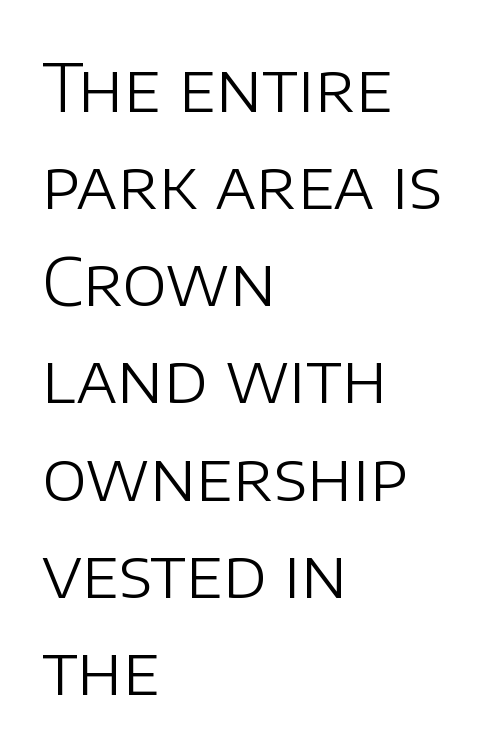
Q: Is the text bold? A: No.
Q: Is the text italic (slanted)? A: No, it is upright.
Q: Is the typeface a serif or a sans-serif typeface? A: Sans-serif.
Q: Is the text underlined? A: No.
Q: How is the paragraph aligned? A: Left-aligned.
Q: Is the spacing between letters normal or unusually wide? A: Normal.
Q: Is the spacing between lines tight, normal or loose? A: Normal.
Q: Width (condensed, normal, or wide)? A: Normal.
Q: Stroke contrast? A: Low.
Q: x-height? A: Large.
Q: Monospaced? A: No.
